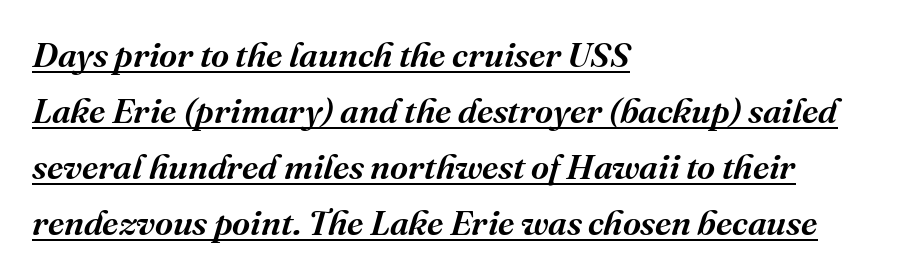
{"serif": "yes", "italic": "yes", "lean": "right", "slant_degrees": 16, "width": "normal", "stroke_contrast": "medium", "x_height": "medium", "monospaced": "no", "underline": "yes", "align": "left", "line_spacing": "normal", "line_spacing_ratio": 1.6, "letter_spacing": "normal", "letter_spacing_em": 0.0, "glyph_px": 35}
